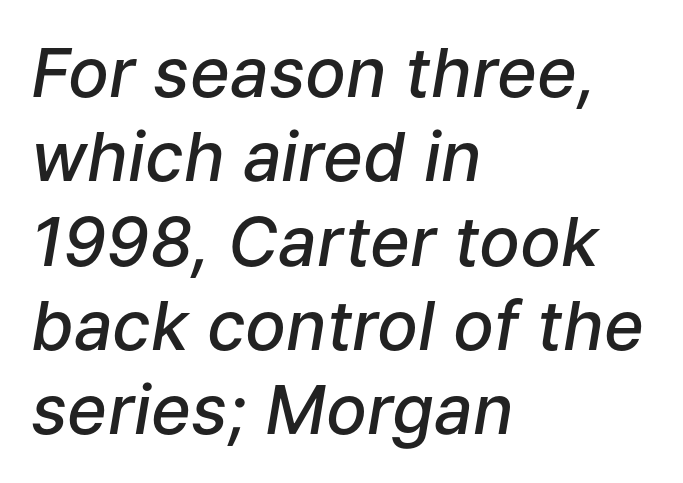
Q: Is the text bold? A: Semi-bold.
Q: Is the text italic (slanted)? A: Yes, it leans right by about 9 degrees.
Q: Is the text underlined? A: No.
Q: How is the paragraph aligned? A: Left-aligned.
Q: Is the spacing between letters normal or unusually wide? A: Normal.
Q: Width (condensed, normal, or wide)? A: Normal.
Q: Stroke contrast? A: Low.
Q: x-height? A: Medium.
Q: Monospaced? A: No.
